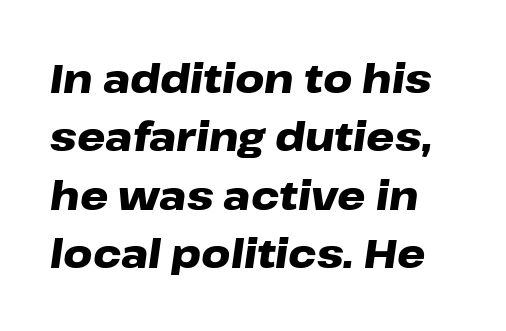
Weight check: bold — yes, fully. The line-height multiplier appears to be the usual default. These lines are rendered in a variable-pitch font. The horizontal fit of the characters is conventional and even.
